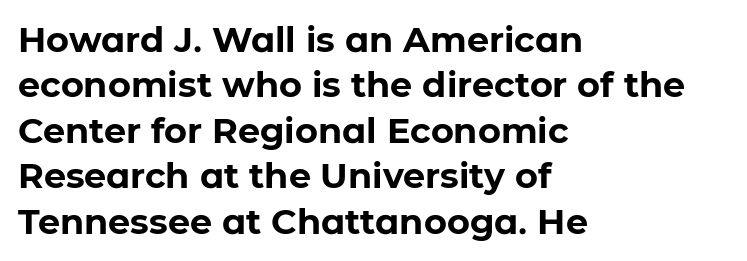
The image shows 35 px bold sans-serif type, upright; set left-aligned, normal line spacing (1.3x), normal letter spacing, not underlined; low stroke contrast and a medium x-height.
